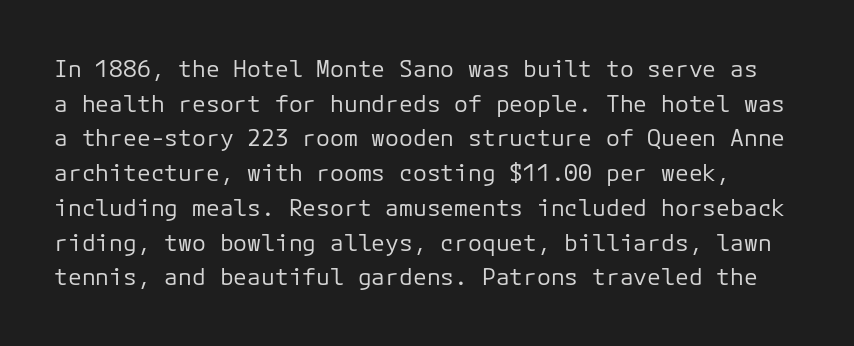
The image shows 23 px text type, upright; set normal line spacing (1.51x), normal letter spacing, not underlined.
